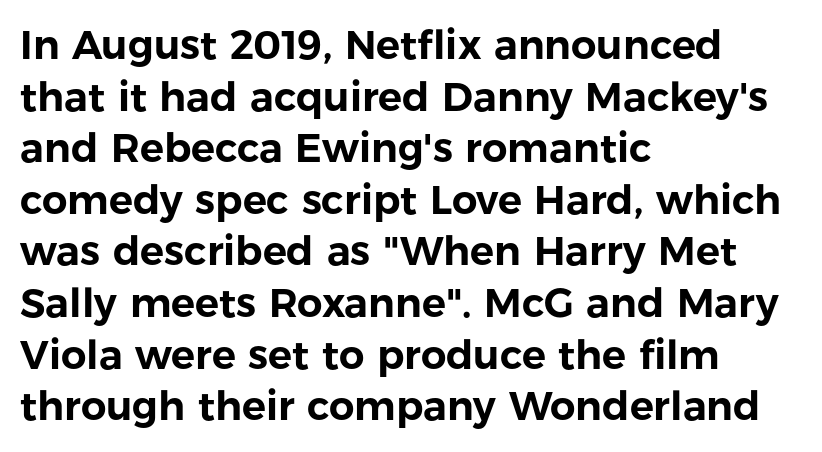
{"serif": "no", "italic": "no", "width": "normal", "stroke_contrast": "low", "x_height": "medium", "monospaced": "no", "underline": "no", "align": "left", "line_spacing": "normal", "line_spacing_ratio": 1.29, "letter_spacing": "normal", "letter_spacing_em": 0.0, "glyph_px": 40}
